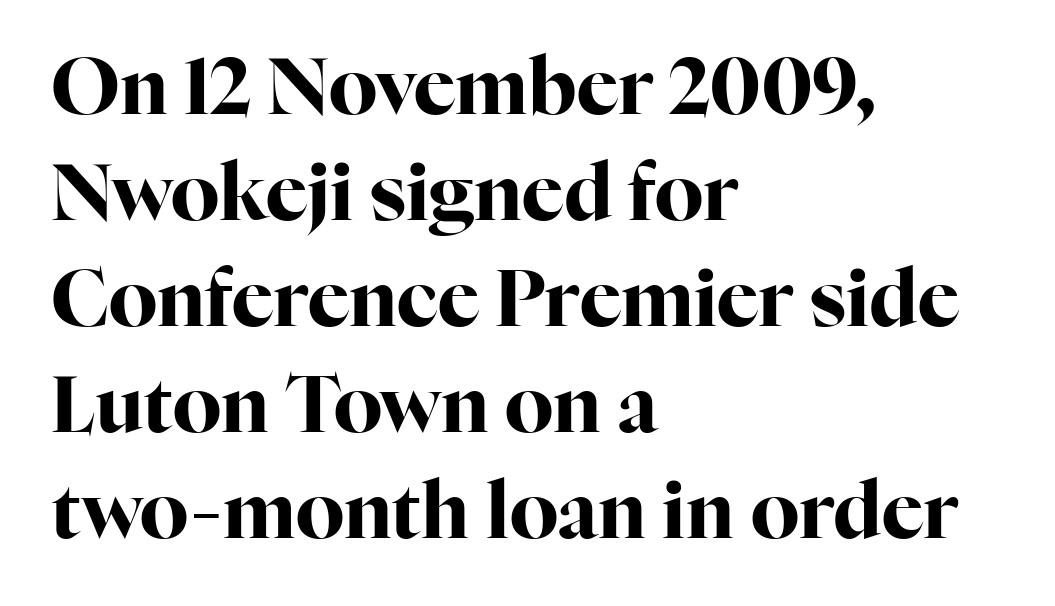
{"serif": "yes", "italic": "no", "bold": "yes", "weight": "bold", "width": "normal", "stroke_contrast": "high", "x_height": "medium", "monospaced": "no", "underline": "no", "align": "left", "line_spacing": "normal", "line_spacing_ratio": 1.36, "letter_spacing": "normal", "letter_spacing_em": 0.0, "glyph_px": 78}
